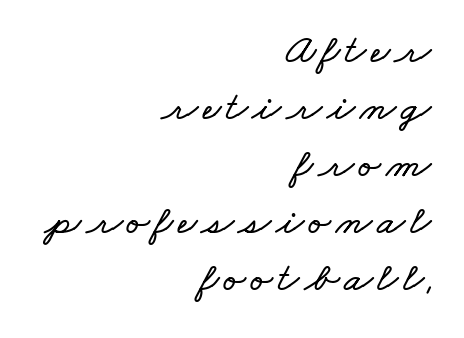
{"width": "wide", "stroke_contrast": "low", "x_height": "small", "monospaced": "no", "underline": "no", "align": "right", "line_spacing": "normal", "line_spacing_ratio": 1.36, "glyph_px": 42}
